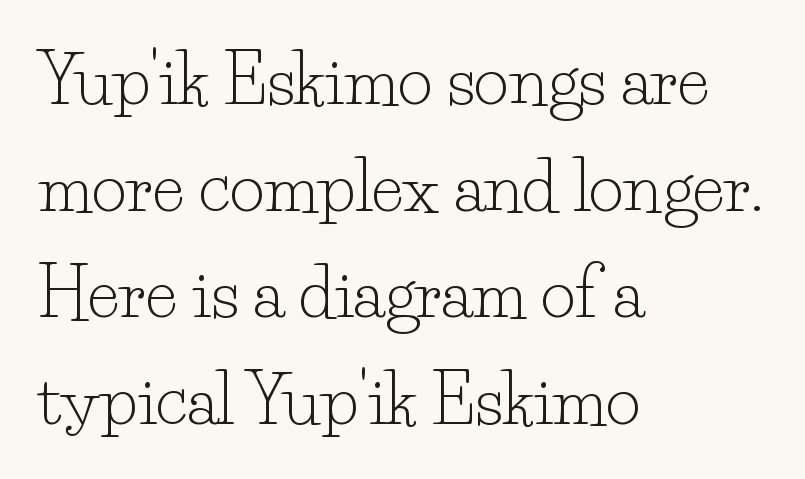
Q: Is the text bold? A: No.
Q: Is the text italic (slanted)? A: No, it is upright.
Q: Is the typeface a serif or a sans-serif typeface? A: Serif.
Q: Is the text underlined? A: No.
Q: How is the paragraph aligned? A: Left-aligned.
Q: Is the spacing between letters normal or unusually wide? A: Normal.
Q: Is the spacing between lines tight, normal or loose? A: Normal.
Q: Width (condensed, normal, or wide)? A: Normal.
Q: Stroke contrast? A: Low.
Q: x-height? A: Small.
Q: Monospaced? A: No.
